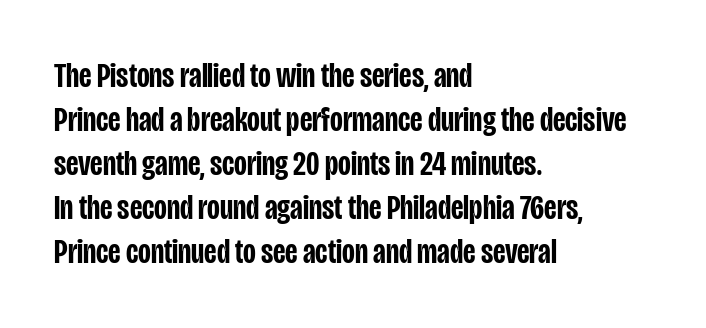
The characters display no serif detailing; their extremities are plain. Looks like regular typesetting: each glyph gets only the width it needs. Does the leading feel generous? No, just average. The font's upright variant was chosen for this text. Nobody drew a line under any word here. Weight: semibold (demi).
